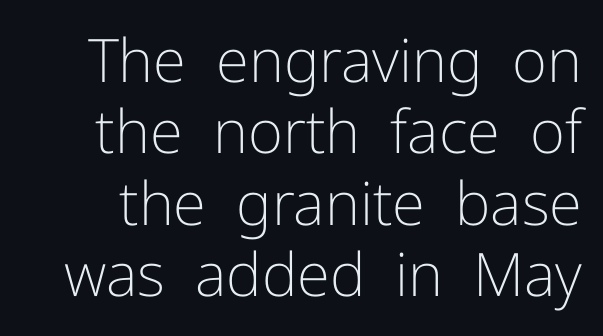
The image shows 60 px light sans-serif type, upright; set line spacing 1.19x, normal letter spacing, not underlined; low stroke contrast and a medium x-height.
